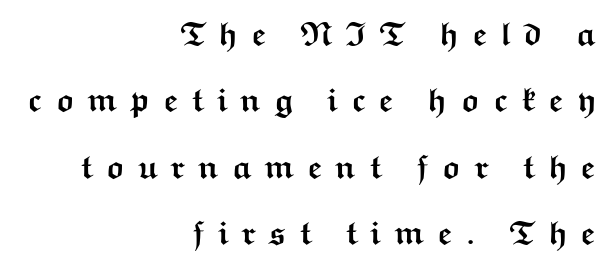
{"serif": "no", "italic": "no", "bold": "yes", "weight": "semibold", "width": "wide", "stroke_contrast": "medium", "x_height": "medium", "monospaced": "no", "underline": "no", "align": "right", "line_spacing": "loose", "line_spacing_ratio": 2.01, "letter_spacing": "wide", "letter_spacing_em": 0.38, "glyph_px": 33}
